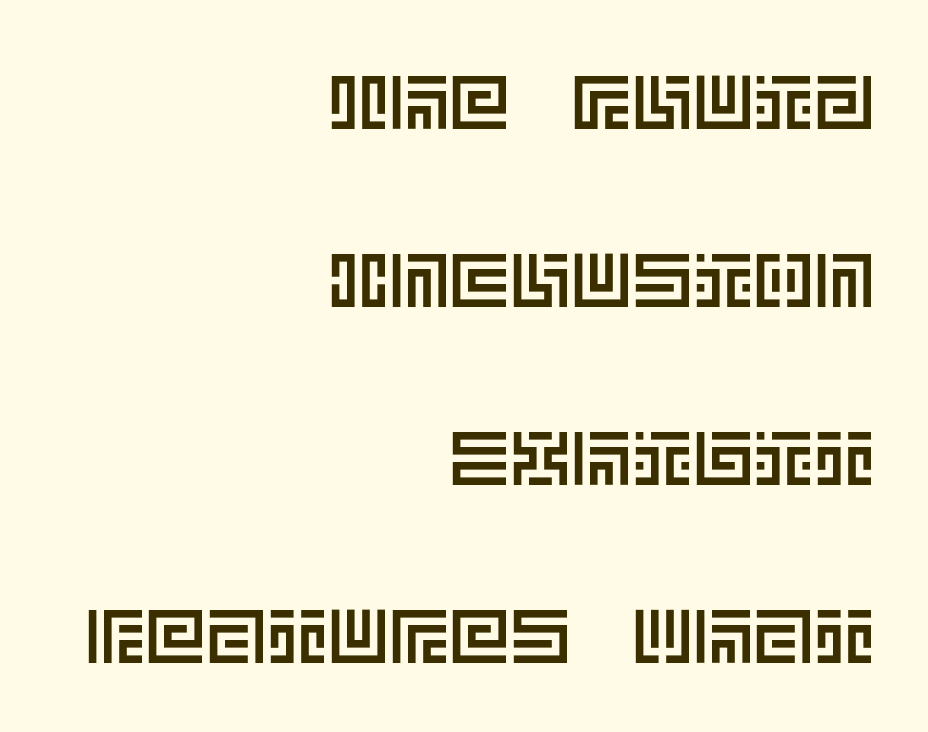
Clear beneath every line of the passage. Standard letterfit; no display-style spreading of the glyphs. These lines were composed using upright roman letters. These lines stand farther apart than default settings would place them. Horizontal alignment here is rightward, an uncommon choice for prose.
